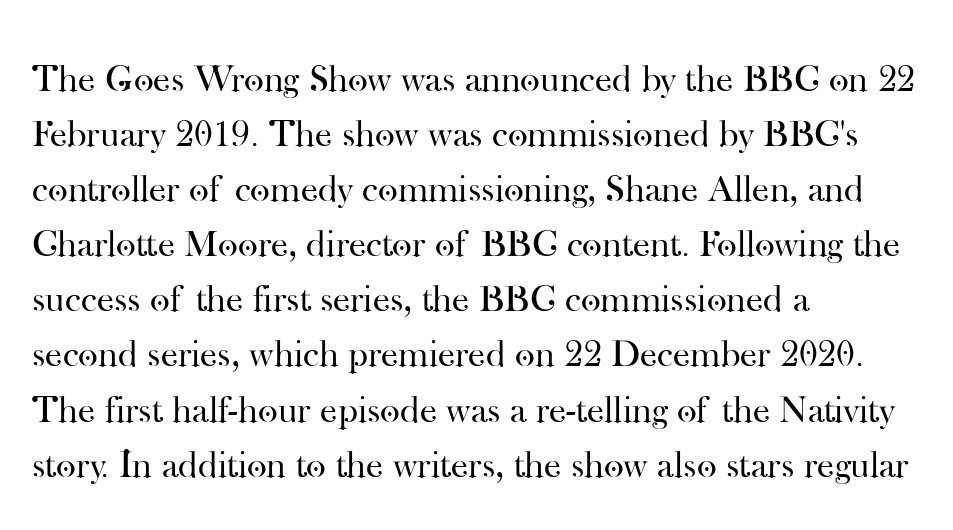
The image shows 38 px regular-weight serif type, upright; set left-aligned, normal line spacing (1.45x), normal letter spacing, not underlined; high stroke contrast and a small x-height.
